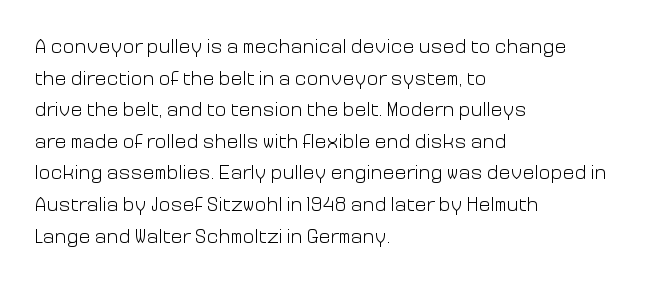
Q: Is the text bold? A: No.
Q: Is the text italic (slanted)? A: No, it is upright.
Q: Is the text underlined? A: No.
Q: How is the paragraph aligned? A: Left-aligned.
Q: Is the spacing between letters normal or unusually wide? A: Normal.
Q: Is the spacing between lines tight, normal or loose? A: Normal.
